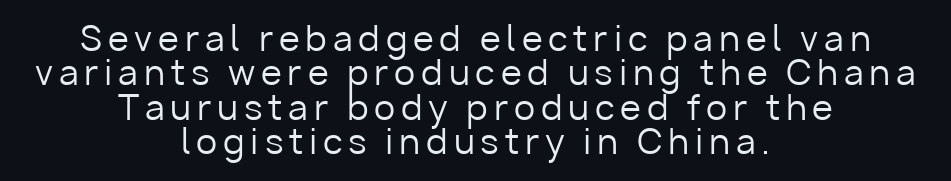
Nobody drew a line under any word here. In terms of leading, this rendering errs on the cramped side. You could not count columns in this text — the font is proportionally spaced. Horizontally, the lines are justified to the midpoint only. The characters are drawn with everyday or finer stroke widths. Do the letters lean? They stand straight.
